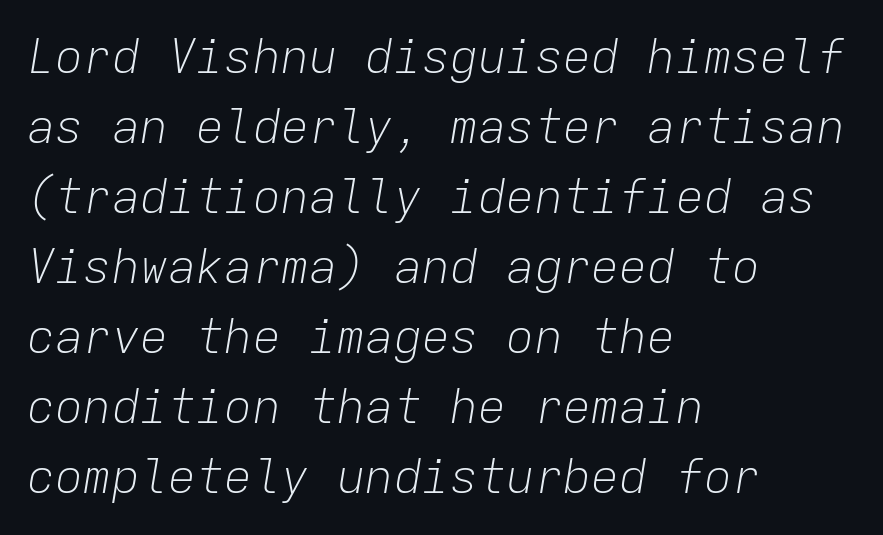
The image shows 47 px light type, italic (leaning right), monospaced; set left-aligned, normal line spacing (1.49x), normal letter spacing, not underlined; low stroke contrast and a medium x-height.
